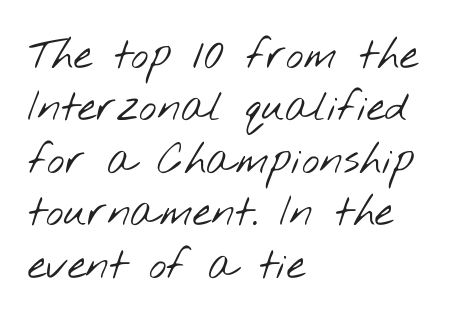
Q: Is the text bold? A: No.
Q: Is the typeface a serif or a sans-serif typeface? A: Sans-serif.
Q: Is the text underlined? A: No.
Q: How is the paragraph aligned? A: Left-aligned.
Q: Is the spacing between letters normal or unusually wide? A: Normal.
Q: Is the spacing between lines tight, normal or loose? A: Normal.
Q: Width (condensed, normal, or wide)? A: Wide.
Q: Stroke contrast? A: Low.
Q: x-height? A: Small.
Q: Monospaced? A: No.
